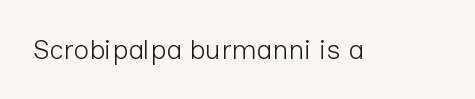
Has an underline been added? It has not. The type is set solid horizontally, with unmodified tracking. The characters are drawn with everyday or finer stroke widths. Every character sits straight up, as roman type does.
